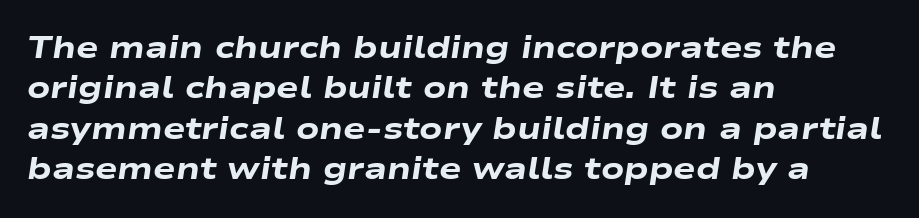
How heavy is the stroke? Heavy — this is a bold. Italic? Definitely — the glyphs are oblique. Students, note that the glyphs here touch the page at normal intervals. The typesetter chose a ragged-right arrangement here. Spacing verdict: proportional, widths tailored to each character.
